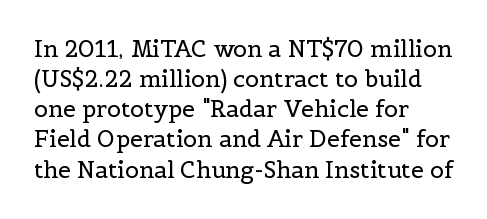
{"italic": "no", "bold": "no", "underline": "no", "align": "left", "line_spacing": "normal", "line_spacing_ratio": 1.31, "letter_spacing": "normal", "letter_spacing_em": 0.0, "glyph_px": 23}
